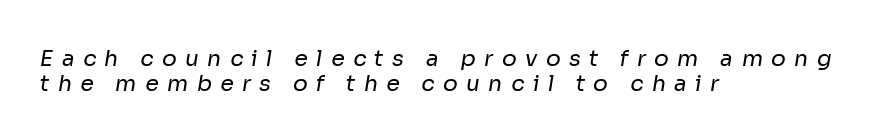
{"bold": "no", "underline": "no", "align": "left", "line_spacing": "tight", "line_spacing_ratio": 1.12, "letter_spacing": "wide", "letter_spacing_em": 0.38, "glyph_px": 22}
